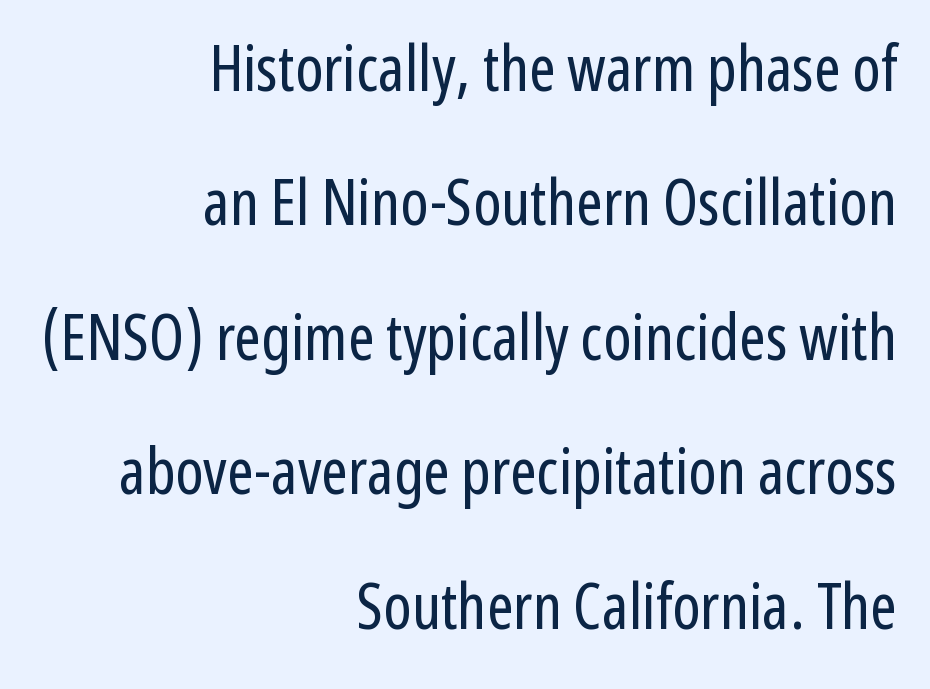
Q: Is the text bold? A: No.
Q: Is the text italic (slanted)? A: No, it is upright.
Q: Is the typeface a serif or a sans-serif typeface? A: Sans-serif.
Q: Is the text underlined? A: No.
Q: How is the paragraph aligned? A: Right-aligned.
Q: Is the spacing between letters normal or unusually wide? A: Normal.
Q: Is the spacing between lines tight, normal or loose? A: Loose.
Q: Width (condensed, normal, or wide)? A: Condensed.
Q: Stroke contrast? A: Low.
Q: x-height? A: Medium.
Q: Monospaced? A: No.
